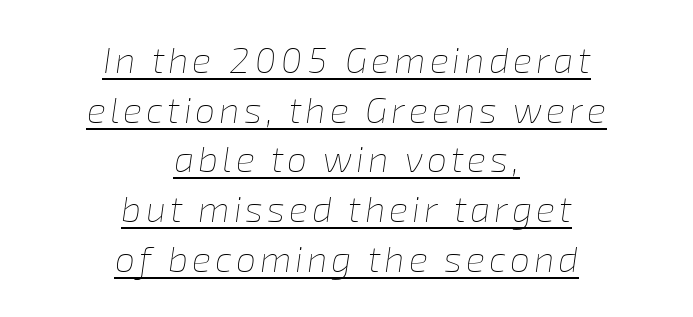
Would a proofreader flag this as italicized? Yes. Weight class: somewhere from thin through regular. These lines are rendered in a variable-pitch font. A student would call this center alignment; a typographer would say set centered.
